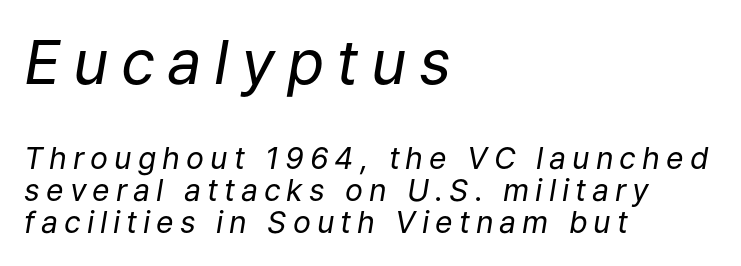
{"italic": "yes", "lean": "right", "slant_degrees": 9, "bold": "no", "weight": "regular", "width": "normal", "stroke_contrast": "low", "x_height": "medium", "monospaced": "no", "underline": "no", "align": "left", "line_spacing": "tight", "line_spacing_ratio": 1.08, "letter_spacing": "wide", "letter_spacing_em": 0.2, "larger_block": "first", "size_ratio": 2.03, "glyph_px": 61}
